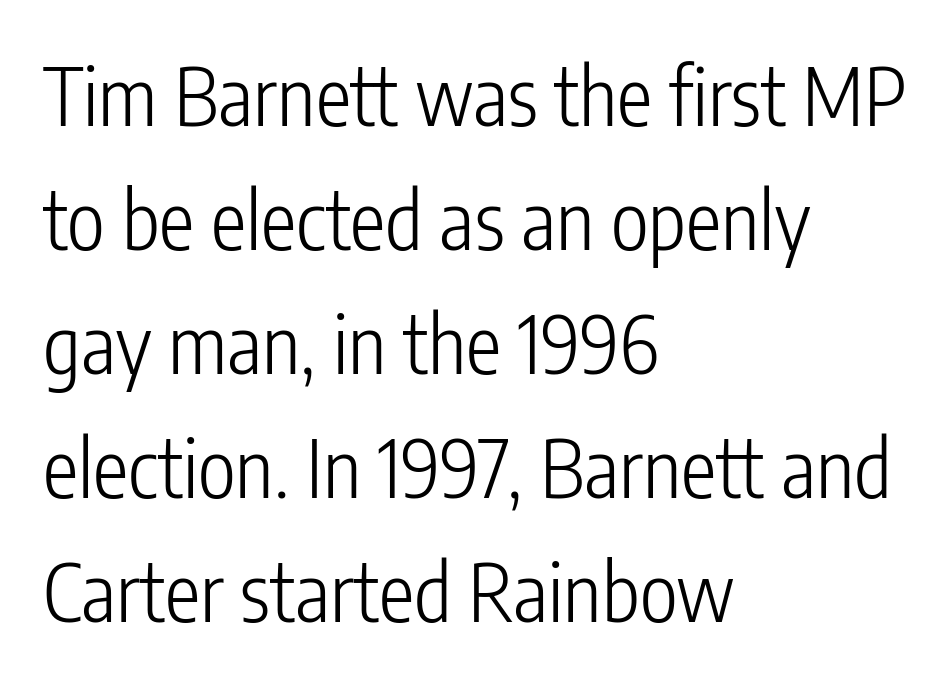
{"serif": "no", "italic": "no", "bold": "no", "weight": "light", "width": "condensed", "stroke_contrast": "low", "x_height": "medium", "monospaced": "no", "underline": "no", "align": "left", "line_spacing": "normal", "line_spacing_ratio": 1.55, "letter_spacing": "normal", "letter_spacing_em": 0.0, "glyph_px": 80}
